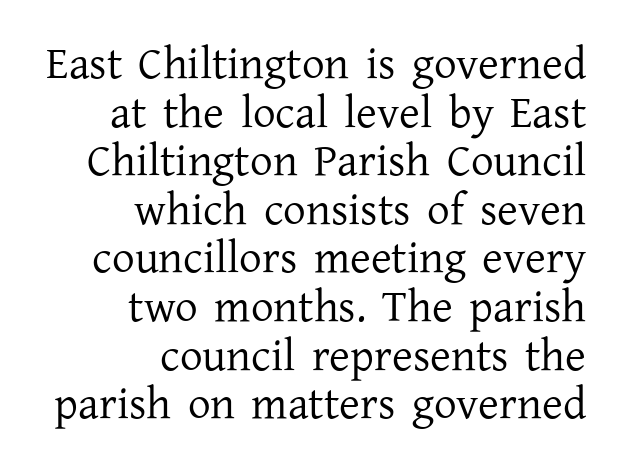
Q: Is the text bold? A: No.
Q: Is the text italic (slanted)? A: No, it is upright.
Q: Is the typeface a serif or a sans-serif typeface? A: Serif.
Q: Is the text underlined? A: No.
Q: How is the paragraph aligned? A: Right-aligned.
Q: Is the spacing between letters normal or unusually wide? A: Normal.
Q: Is the spacing between lines tight, normal or loose? A: Tight.
Q: Width (condensed, normal, or wide)? A: Normal.
Q: Stroke contrast? A: Low.
Q: x-height? A: Medium.
Q: Monospaced? A: No.
